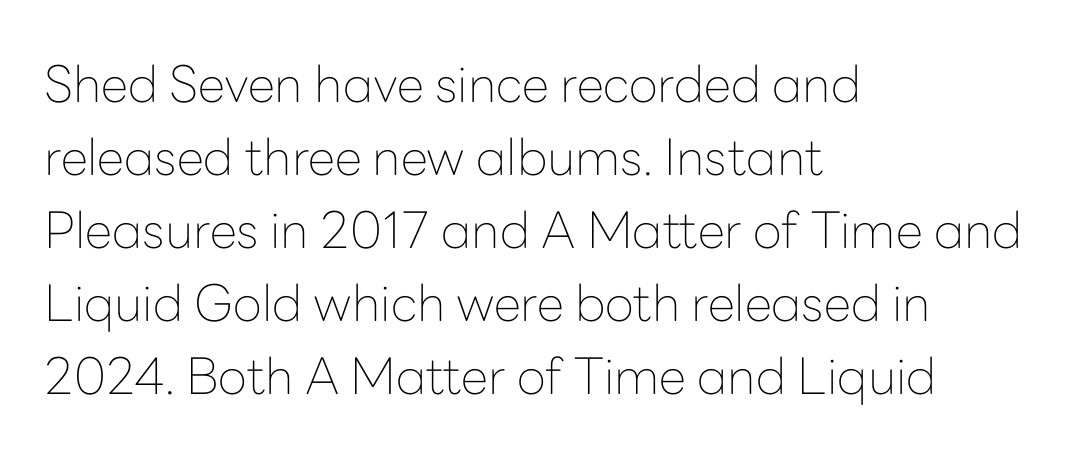
The image shows 50 px thin sans-serif type, upright; set left-aligned, normal line spacing (1.46x), normal letter spacing, not underlined; low stroke contrast and a medium x-height.
